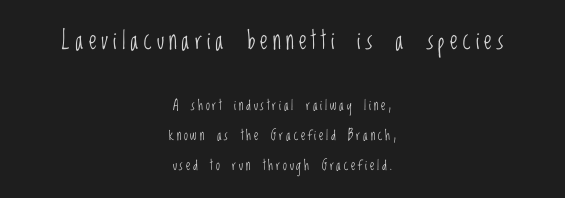
Q: Is the text bold? A: No.
Q: Is the text italic (slanted)? A: No, it is upright.
Q: Is the text underlined? A: No.
Q: How is the paragraph aligned? A: Centered.
Q: Is the spacing between letters normal or unusually wide? A: Unusually wide.
Q: Is the spacing between lines tight, normal or loose? A: Loose.
Q: Which block of text is set in a larger size, the first (top) or the second (bottom)? A: The first (top) one.
